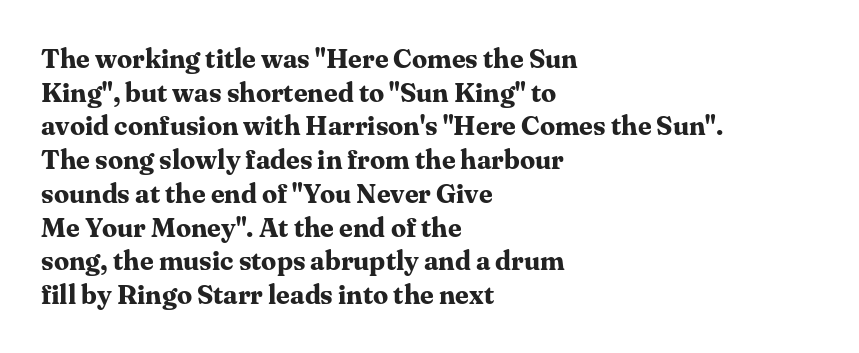
Its strokes are broad and dark, the hallmark of bold type. It's the straight-up-and-down kind of type. Regular leading. Caption: standard tracking, unaltered.
